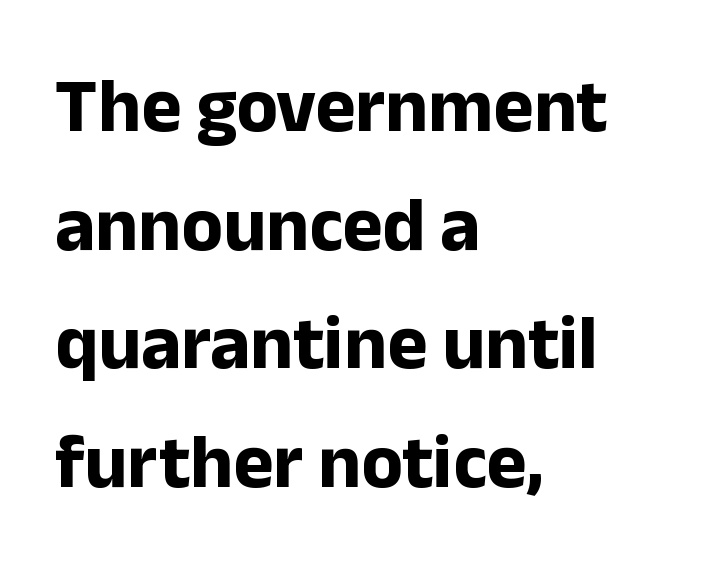
The image shows 76 px bold sans-serif type, upright; set left-aligned, normal line spacing (1.56x), normal letter spacing, not underlined; low stroke contrast and a medium x-height.
